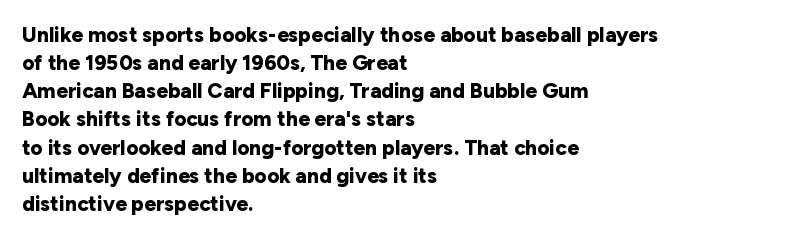
Q: Is the text bold? A: Yes.
Q: Is the text italic (slanted)? A: No, it is upright.
Q: Is the text underlined? A: No.
Q: How is the paragraph aligned? A: Left-aligned.
Q: Is the spacing between letters normal or unusually wide? A: Normal.
Q: Is the spacing between lines tight, normal or loose? A: Normal.
